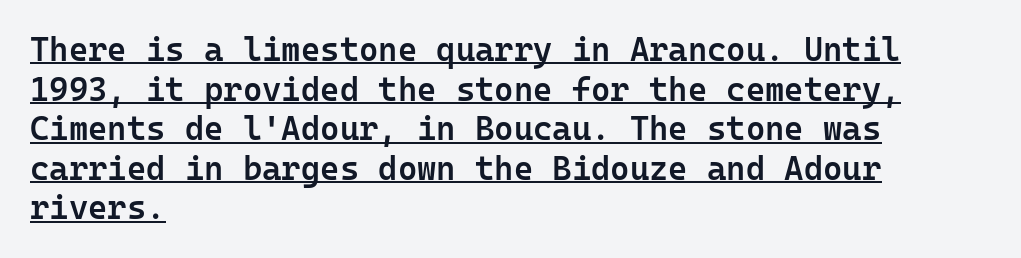
Looks like terminal output: every glyph gets an equal slot. A typographer would call this underscored text. The letters carry no serifs — their stems end cleanly without finishing strokes. This is the regular roman posture of the typeface. Nobody touched the tracking dial on this one. This is the in-between weight designers call semibold or demi.
